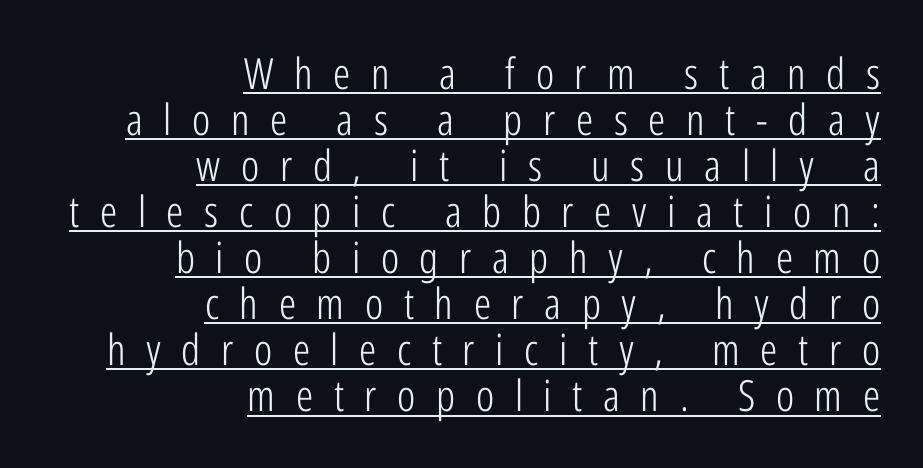
The image shows 43 px light, condensed sans-serif type, upright; set right-aligned, tight line spacing (1.07x), unusually wide letter spacing (+0.48 em), underlined; low stroke contrast and a medium x-height.
